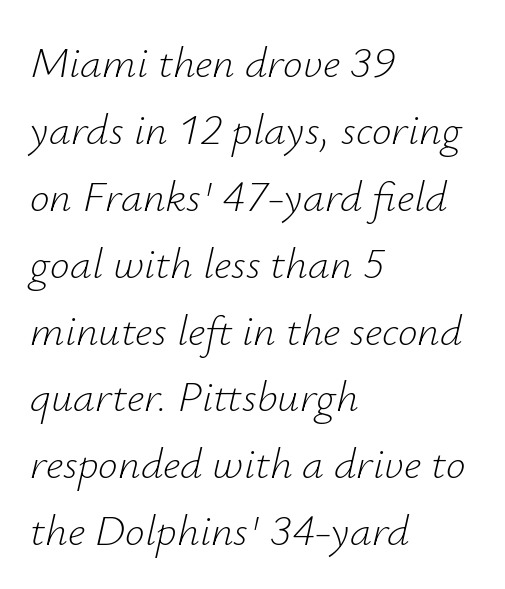
Q: Is the text bold? A: No.
Q: Is the text italic (slanted)? A: Yes, it leans right by about 12 degrees.
Q: Is the text underlined? A: No.
Q: How is the paragraph aligned? A: Left-aligned.
Q: Is the spacing between letters normal or unusually wide? A: Normal.
Q: Is the spacing between lines tight, normal or loose? A: Normal.
Q: Width (condensed, normal, or wide)? A: Normal.
Q: Stroke contrast? A: Low.
Q: x-height? A: Small.
Q: Monospaced? A: No.
